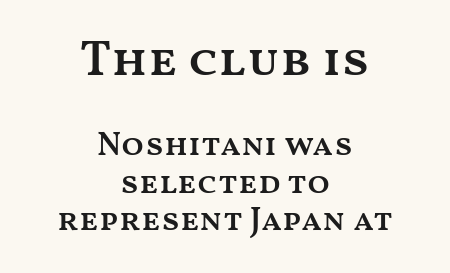
Q: Is the text bold? A: Semi-bold.
Q: Is the text italic (slanted)? A: No, it is upright.
Q: Is the text underlined? A: No.
Q: How is the paragraph aligned? A: Centered.
Q: Is the spacing between letters normal or unusually wide? A: Normal.
Q: Is the spacing between lines tight, normal or loose? A: Tight.
Q: Which block of text is set in a larger size, the first (top) or the second (bottom)? A: The first (top) one.
Q: Width (condensed, normal, or wide)? A: Wide.
Q: Stroke contrast? A: Medium.
Q: x-height? A: Medium.
Q: Monospaced? A: No.
